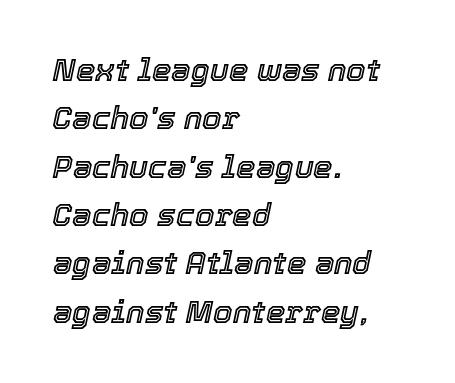
Q: Is the text italic (slanted)? A: Yes, it leans right by about 12 degrees.
Q: Is the text underlined? A: No.
Q: How is the paragraph aligned? A: Left-aligned.
Q: Is the spacing between letters normal or unusually wide? A: Normal.
Q: Is the spacing between lines tight, normal or loose? A: Normal.
Q: Width (condensed, normal, or wide)? A: Normal.
Q: x-height? A: Medium.
Q: Monospaced? A: No.
